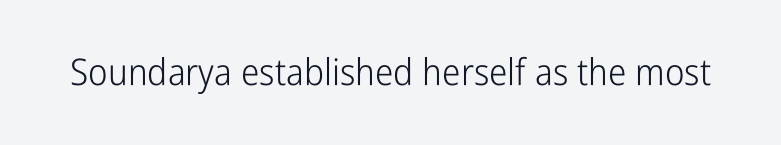
The image shows 37 px light, condensed sans-serif type, upright; set normal letter spacing, not underlined; low stroke contrast and a medium x-height.
